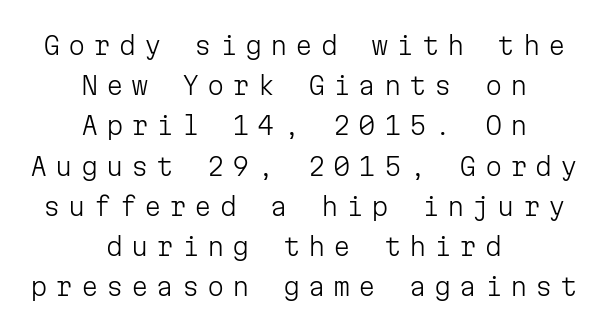
The image shows 25 px text type, upright; set centered, normal line spacing (1.61x), unusually wide letter spacing (+0.31 em), not underlined.
